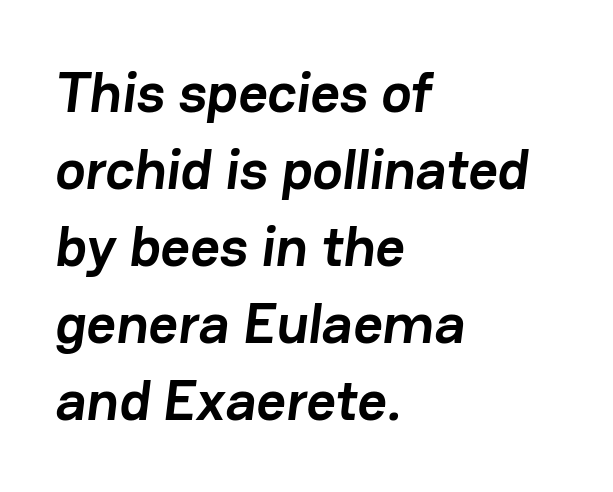
{"serif": "no", "bold": "yes", "weight": "semibold", "width": "normal", "stroke_contrast": "low", "x_height": "medium", "monospaced": "no", "underline": "no", "align": "left", "line_spacing": "normal", "line_spacing_ratio": 1.35, "letter_spacing": "normal", "letter_spacing_em": 0.0, "glyph_px": 57}
